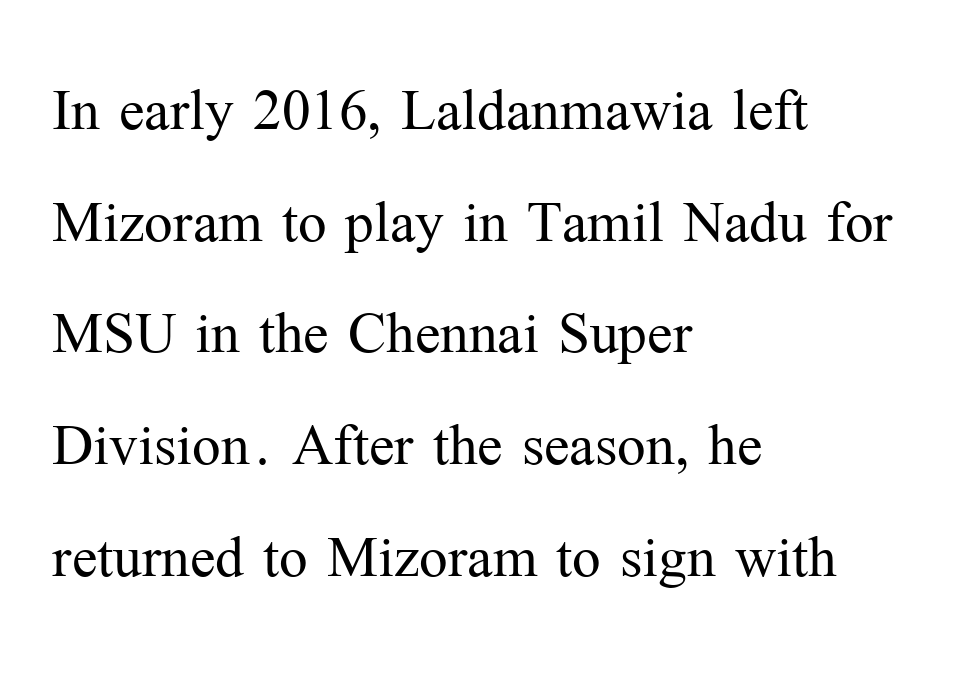
Q: Is the text bold? A: No.
Q: Is the text italic (slanted)? A: No, it is upright.
Q: Is the typeface a serif or a sans-serif typeface? A: Serif.
Q: Is the text underlined? A: No.
Q: How is the paragraph aligned? A: Left-aligned.
Q: Is the spacing between letters normal or unusually wide? A: Normal.
Q: Is the spacing between lines tight, normal or loose? A: Normal.
Q: Width (condensed, normal, or wide)? A: Normal.
Q: Stroke contrast? A: Medium.
Q: x-height? A: Medium.
Q: Monospaced? A: No.
